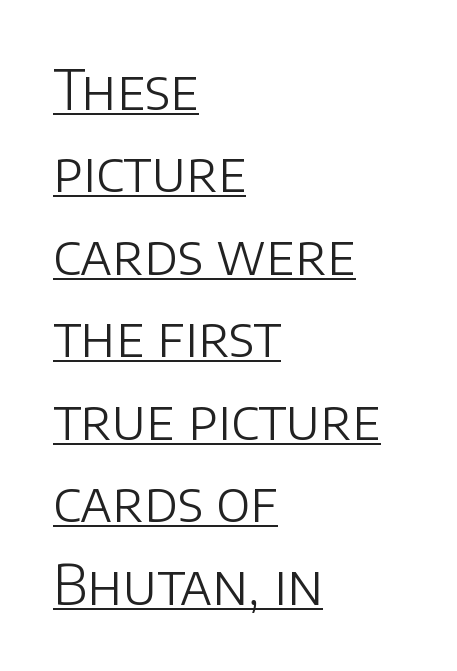
{"serif": "no", "italic": "no", "bold": "no", "weight": "light", "width": "normal", "stroke_contrast": "low", "x_height": "large", "monospaced": "no", "underline": "yes", "align": "left", "line_spacing": "normal", "line_spacing_ratio": 1.5, "letter_spacing": "normal", "letter_spacing_em": 0.0, "glyph_px": 55}
